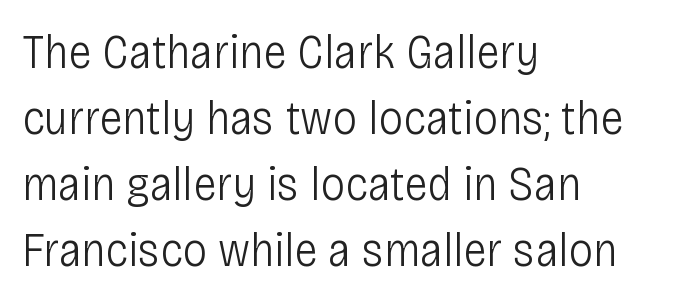
{"serif": "no", "italic": "no", "bold": "no", "weight": "light", "width": "condensed", "stroke_contrast": "low", "x_height": "large", "monospaced": "no", "underline": "no", "align": "left", "line_spacing": "normal", "line_spacing_ratio": 1.35, "letter_spacing": "normal", "letter_spacing_em": 0.0, "glyph_px": 49}
